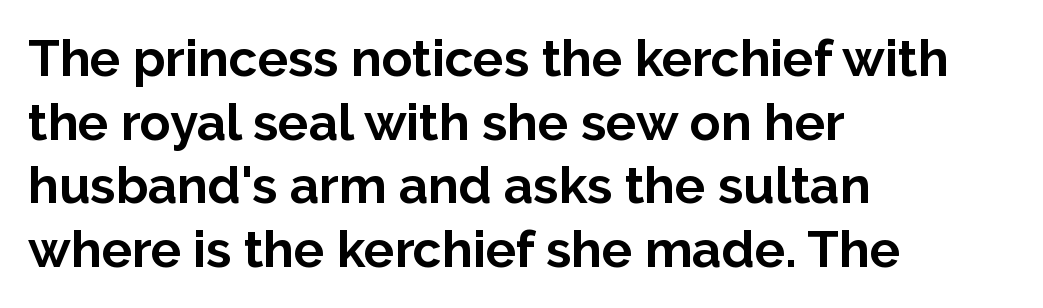
The letters sit at their default tracking, neither squeezed nor spread. Italic: no, the glyphs are upright roman. Here the designer chose a conventional face with non-uniform glyph widths. Each row of text sits above clean, open space. Does the copy run flush right? No — it runs flush left.
